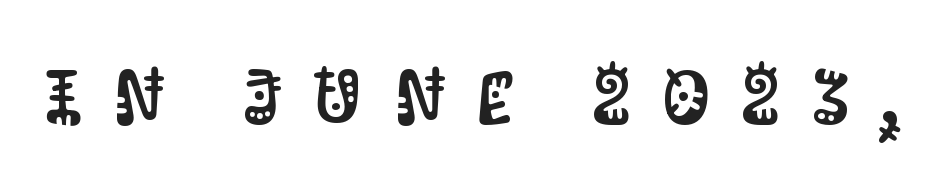
The image shows 76 px condensed sans-serif type, upright; set unusually wide letter spacing (+0.41 em), not underlined; medium stroke contrast and a large x-height.
